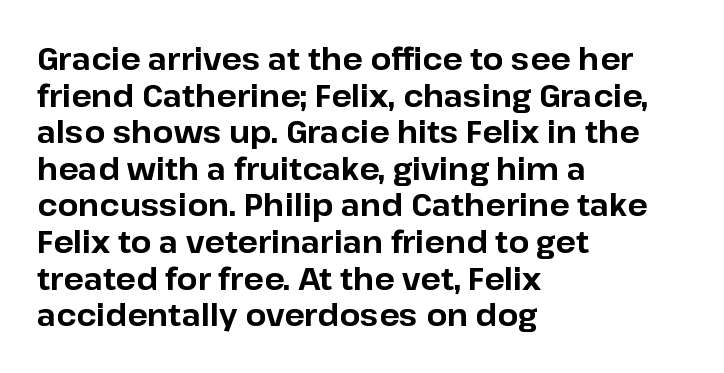
Q: Is the text bold? A: Yes.
Q: Is the text italic (slanted)? A: No, it is upright.
Q: Is the typeface a serif or a sans-serif typeface? A: Sans-serif.
Q: Is the text underlined? A: No.
Q: How is the paragraph aligned? A: Left-aligned.
Q: Is the spacing between letters normal or unusually wide? A: Normal.
Q: Width (condensed, normal, or wide)? A: Normal.
Q: Stroke contrast? A: Low.
Q: x-height? A: Medium.
Q: Monospaced? A: No.
